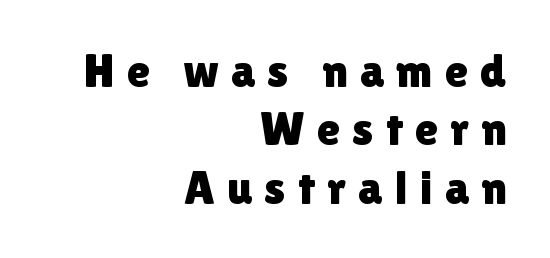
Nobody drew a line under any word here. Horizontal alignment here is rightward, an uncommon choice for prose. Characters follow at a spacing far wider than the type designer built in. Each letter's strokes conclude bluntly, with no projecting serifs.
